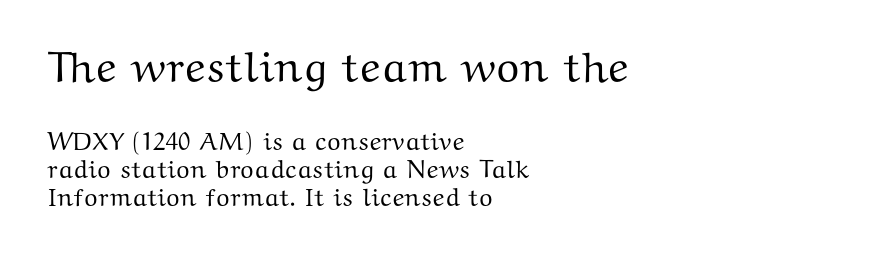
Q: Is the text italic (slanted)? A: No, it is upright.
Q: Is the typeface a serif or a sans-serif typeface? A: Serif.
Q: Is the text underlined? A: No.
Q: How is the paragraph aligned? A: Left-aligned.
Q: Is the spacing between letters normal or unusually wide? A: Normal.
Q: Is the spacing between lines tight, normal or loose? A: Tight.
Q: Which block of text is set in a larger size, the first (top) or the second (bottom)? A: The first (top) one.
Q: Width (condensed, normal, or wide)? A: Wide.
Q: Stroke contrast? A: Medium.
Q: x-height? A: Medium.
Q: Monospaced? A: No.
